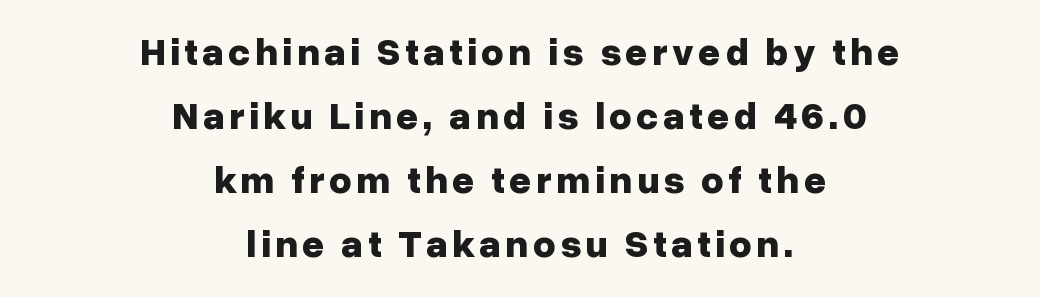
The image shows 39 px bold sans-serif type, upright; set centered, normal line spacing (1.64x), not underlined; low stroke contrast and a medium x-height.
